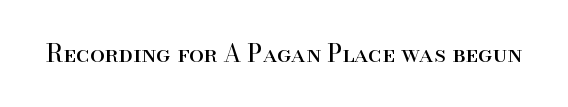
The image shows 24 px text type, upright; set normal letter spacing, not underlined.
